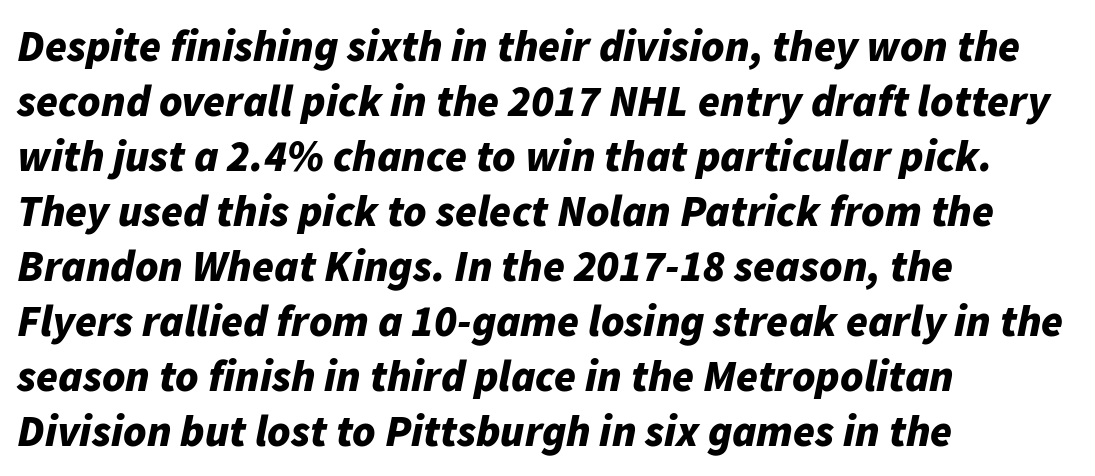
Q: Is the text bold? A: Yes.
Q: Is the text italic (slanted)? A: Yes, it leans right by about 11 degrees.
Q: Is the text underlined? A: No.
Q: How is the paragraph aligned? A: Left-aligned.
Q: Is the spacing between letters normal or unusually wide? A: Normal.
Q: Is the spacing between lines tight, normal or loose? A: Normal.
Q: Width (condensed, normal, or wide)? A: Normal.
Q: Stroke contrast? A: Low.
Q: x-height? A: Medium.
Q: Monospaced? A: No.
